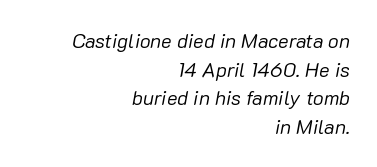
Q: Is the text bold? A: No.
Q: Is the text italic (slanted)? A: Yes, it leans right by about 10 degrees.
Q: Is the text underlined? A: No.
Q: How is the paragraph aligned? A: Right-aligned.
Q: Is the spacing between letters normal or unusually wide? A: Normal.
Q: Is the spacing between lines tight, normal or loose? A: Normal.
